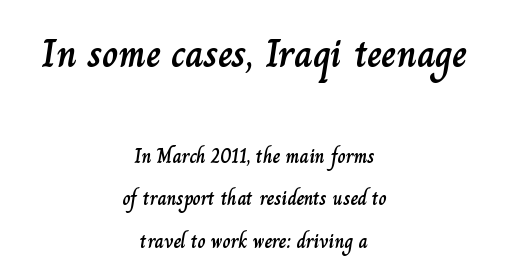
{"width": "normal", "stroke_contrast": "low", "x_height": "small", "monospaced": "no", "underline": "no", "align": "center", "line_spacing": "loose", "line_spacing_ratio": 2.14, "letter_spacing": "normal", "letter_spacing_em": 0.0, "larger_block": "first", "size_ratio": 2.0, "glyph_px": 40}
